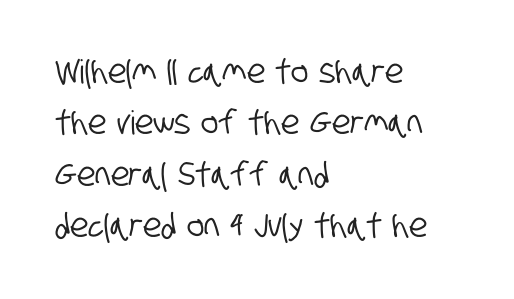
If you drew a ruler down the left edge, every line would touch it. Words float on clear page, feet unadorned. One glance says typical: line gaps are just what's usual. What kind of face is this? One without serifs — a sans.
